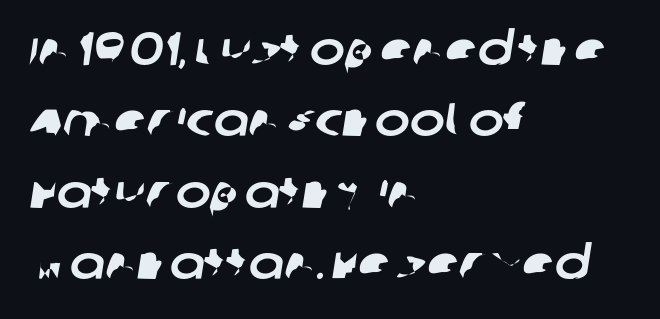
Q: Is the typeface a serif or a sans-serif typeface? A: Sans-serif.
Q: Is the text underlined? A: No.
Q: How is the paragraph aligned? A: Left-aligned.
Q: Is the spacing between letters normal or unusually wide? A: Normal.
Q: Is the spacing between lines tight, normal or loose? A: Normal.
Q: Width (condensed, normal, or wide)? A: Normal.
Q: Stroke contrast? A: Low.
Q: x-height? A: Large.
Q: Monospaced? A: No.
